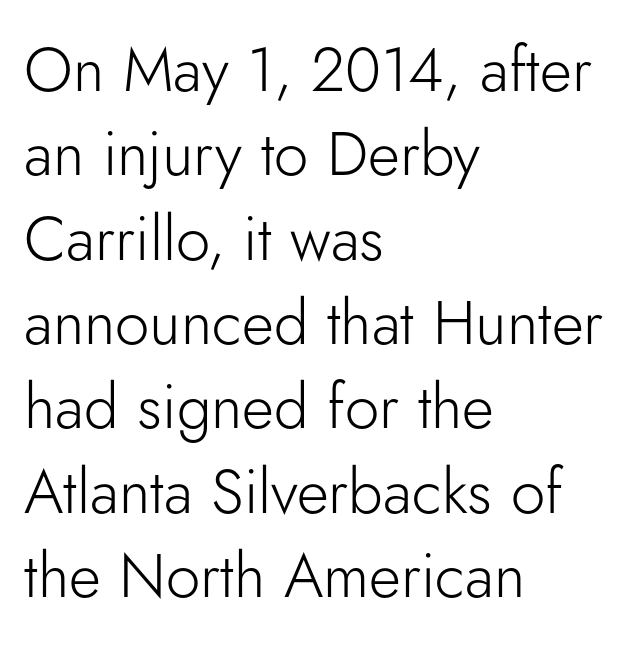
{"serif": "no", "italic": "no", "bold": "no", "weight": "light", "width": "normal", "stroke_contrast": "low", "x_height": "small", "monospaced": "no", "underline": "no", "align": "left", "line_spacing": "normal", "line_spacing_ratio": 1.36, "letter_spacing": "normal", "letter_spacing_em": 0.0, "glyph_px": 62}
